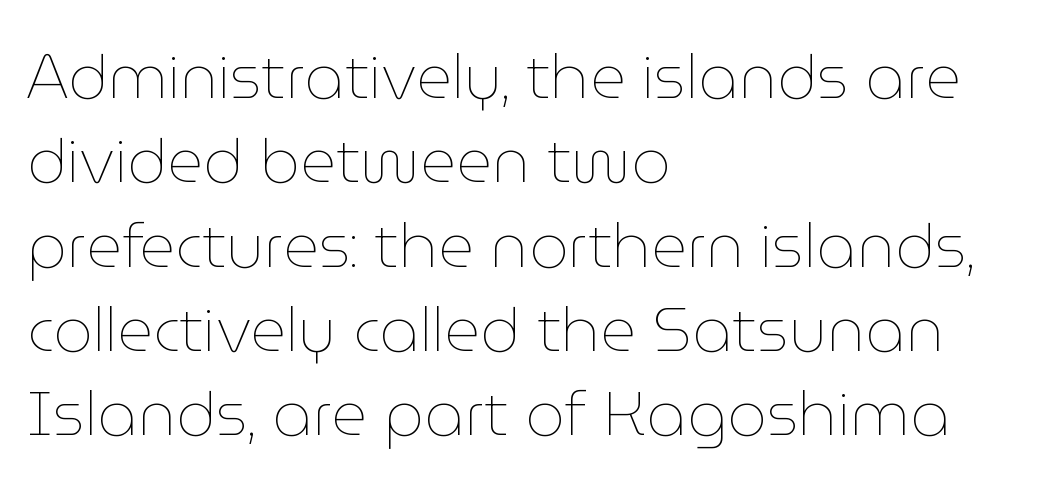
This reads as an unemphasized weight, regular at the heaviest. A typesetter would call this zero additional tracking. Reading down the block, your eye returns to a fixed left position each line. Underline: absent. This sample keeps an unexceptional amount of space between lines.
